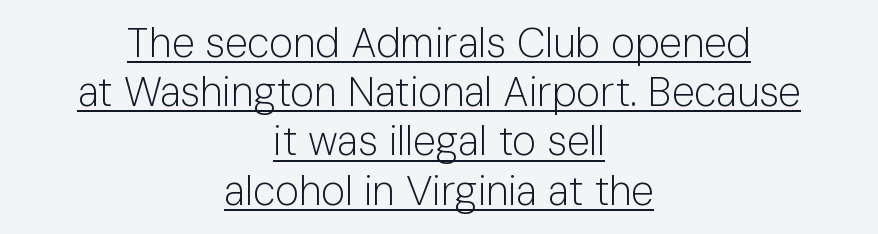
Q: Is the text bold? A: No.
Q: Is the text italic (slanted)? A: No, it is upright.
Q: Is the typeface a serif or a sans-serif typeface? A: Sans-serif.
Q: Is the text underlined? A: Yes.
Q: How is the paragraph aligned? A: Centered.
Q: Is the spacing between letters normal or unusually wide? A: Normal.
Q: Width (condensed, normal, or wide)? A: Normal.
Q: Stroke contrast? A: Low.
Q: x-height? A: Medium.
Q: Monospaced? A: No.
